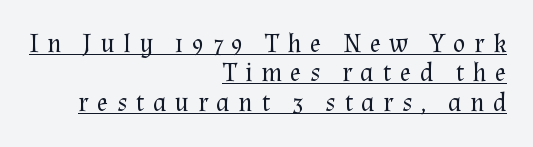
The image shows 26 px text type, upright; set right-aligned, tight line spacing (1.13x), unusually wide letter spacing (+0.33 em), underlined.
